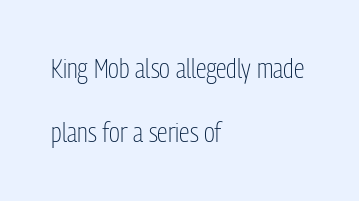
Q: Is the text bold? A: No.
Q: Is the text italic (slanted)? A: No, it is upright.
Q: Is the text underlined? A: No.
Q: How is the paragraph aligned? A: Left-aligned.
Q: Is the spacing between letters normal or unusually wide? A: Normal.
Q: Is the spacing between lines tight, normal or loose? A: Loose.
